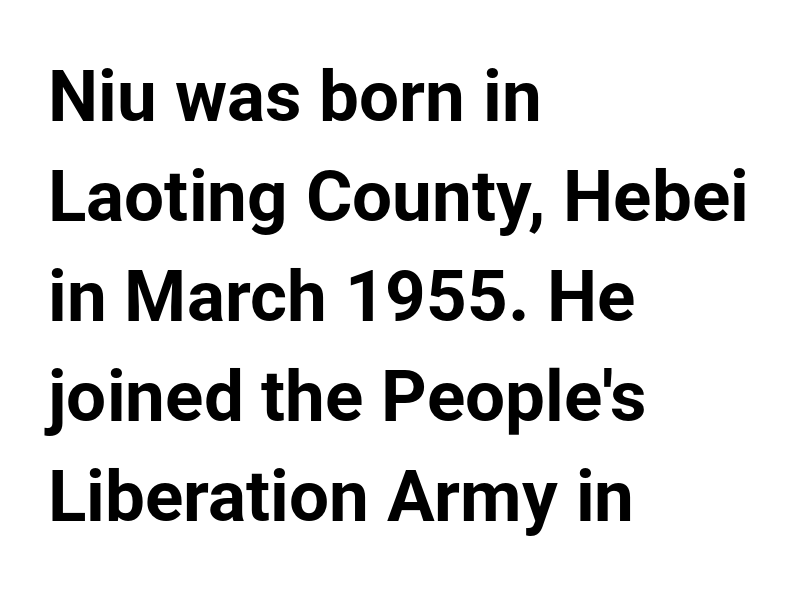
Q: Is the text bold? A: Yes.
Q: Is the text italic (slanted)? A: No, it is upright.
Q: Is the typeface a serif or a sans-serif typeface? A: Sans-serif.
Q: Is the text underlined? A: No.
Q: How is the paragraph aligned? A: Left-aligned.
Q: Is the spacing between letters normal or unusually wide? A: Normal.
Q: Is the spacing between lines tight, normal or loose? A: Normal.
Q: Width (condensed, normal, or wide)? A: Normal.
Q: Stroke contrast? A: Low.
Q: x-height? A: Medium.
Q: Monospaced? A: No.
